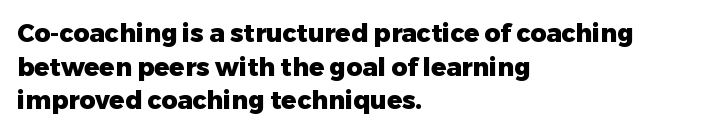
Students, note that the glyphs here touch the page at normal intervals. Chunky letters — that's bold for sure. Descenders are the only things crossing below the line. Notice how the passage keeps a crisp vertical edge on the left only.
